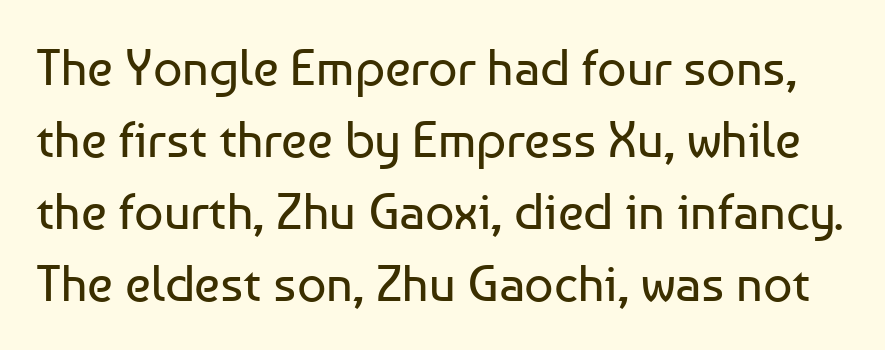
The image shows 51 px regular-weight sans-serif type, upright; set normal line spacing (1.41x), normal letter spacing, not underlined; low stroke contrast and a medium x-height.
